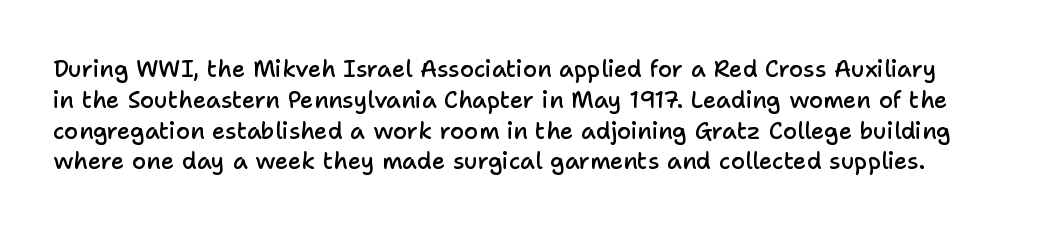
{"italic": "no", "bold": "semi", "underline": "no", "line_spacing": "normal", "line_spacing_ratio": 1.34, "letter_spacing": "normal", "letter_spacing_em": 0.0, "glyph_px": 23}
